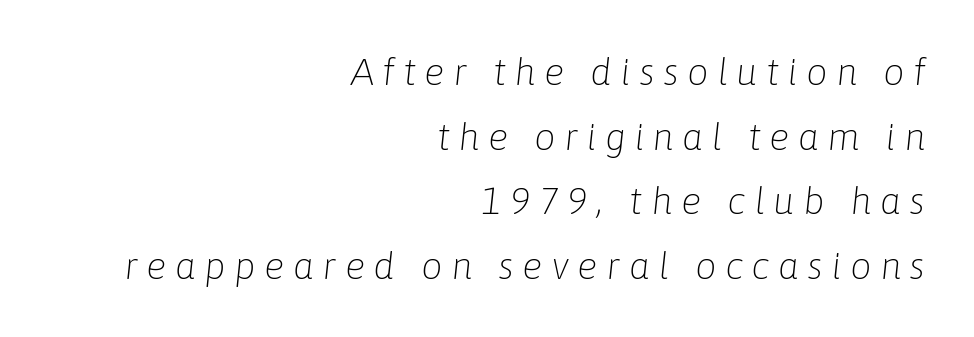
The image shows 38 px light type, italic (leaning right); set right-aligned, normal line spacing (1.7x), unusually wide letter spacing (+0.22 em), not underlined; low stroke contrast and a medium x-height.
